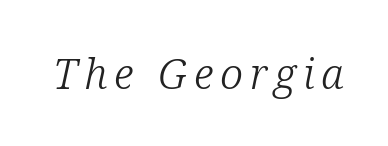
Q: Is the text bold? A: No.
Q: Is the text italic (slanted)? A: Yes, it leans right by about 12 degrees.
Q: Is the typeface a serif or a sans-serif typeface? A: Serif.
Q: Is the text underlined? A: No.
Q: Width (condensed, normal, or wide)? A: Normal.
Q: Stroke contrast? A: Low.
Q: x-height? A: Medium.
Q: Monospaced? A: No.
